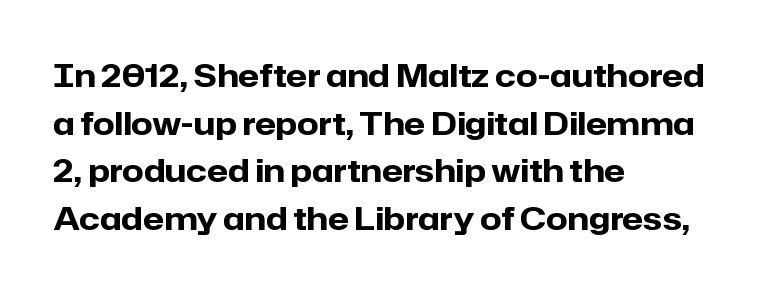
The image shows 31 px heavy sans-serif type, upright; set left-aligned, normal line spacing (1.54x), normal letter spacing, not underlined; low stroke contrast and a medium x-height.
